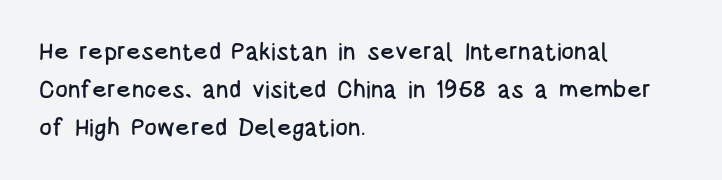
The image shows 24 px text type, upright; set left-aligned, normal line spacing (1.59x), normal letter spacing, not underlined.
